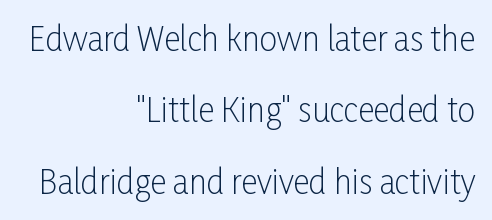
{"serif": "no", "italic": "no", "bold": "no", "weight": "light", "width": "condensed", "stroke_contrast": "low", "x_height": "medium", "monospaced": "no", "underline": "no", "align": "right", "line_spacing": "loose", "line_spacing_ratio": 2.23, "letter_spacing": "normal", "letter_spacing_em": 0.0, "glyph_px": 32}
